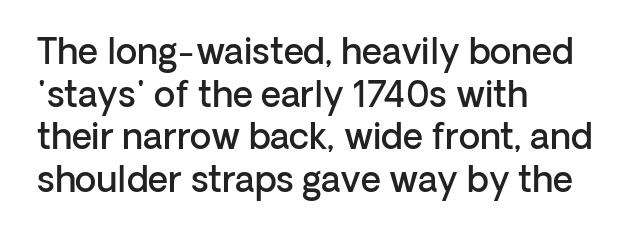
The image shows 35 px semibold sans-serif type, upright; set left-aligned, line spacing 1.22x, normal letter spacing, not underlined; low stroke contrast and a medium x-height.
